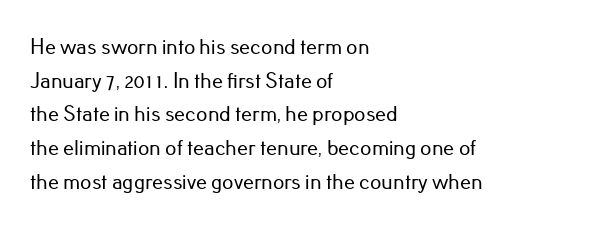
Q: Is the text italic (slanted)? A: No, it is upright.
Q: Is the text underlined? A: No.
Q: How is the paragraph aligned? A: Left-aligned.
Q: Is the spacing between letters normal or unusually wide? A: Normal.
Q: Is the spacing between lines tight, normal or loose? A: Normal.
